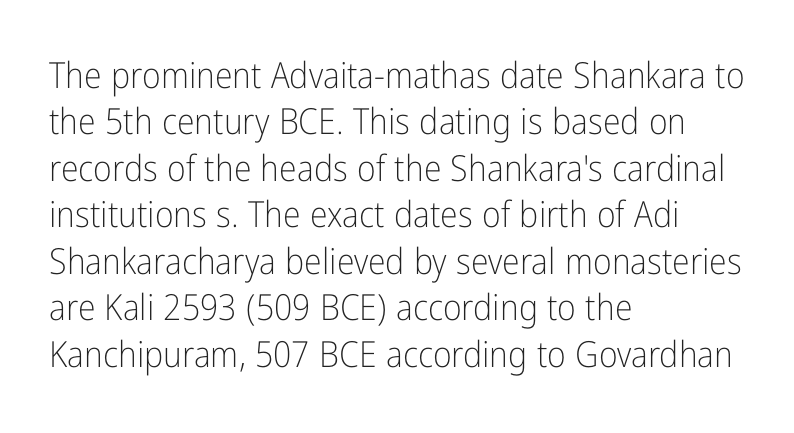
To sum up the face: it is a sans, with no serifs. Baseline-to-baseline distance is the conventional proportion of letter height. The lettering holds an erect, upright posture throughout. The letterforms sit at book weight or below.
